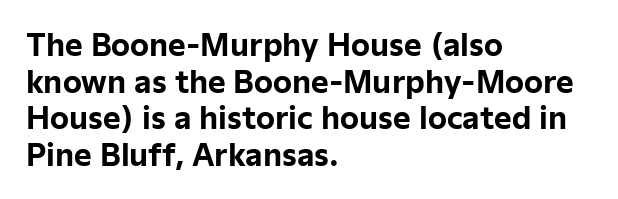
Varying glyph widths throughout — classic text-font behaviour. A classic flush-left, rag-right setting is used for this passage. You could call the tracking neutral — neither tight nor loose. The passage shown is not underscored anywhere.
